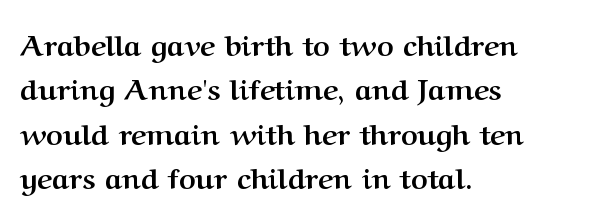
The image shows 29 px semibold serif type, upright; set left-aligned, normal line spacing (1.53x), normal letter spacing, not underlined; medium stroke contrast and a medium x-height.
